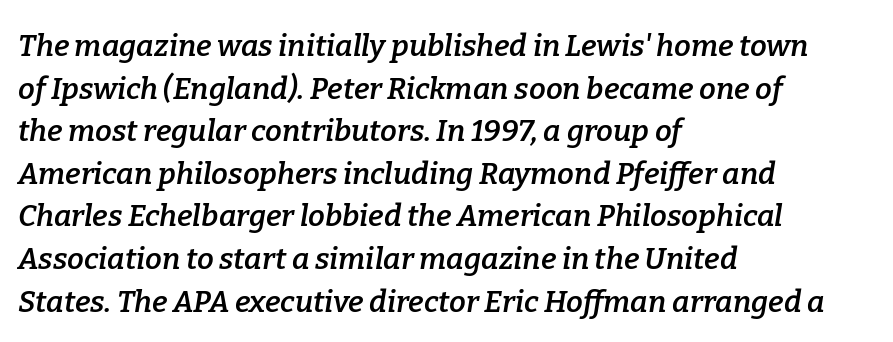
Does the copy run flush right? No — it runs flush left. Summary of weight: moderately heavy, a semibold. The letters advance in unequal steps, a hallmark of proportional type. What kind of face is this? One with serifs.
